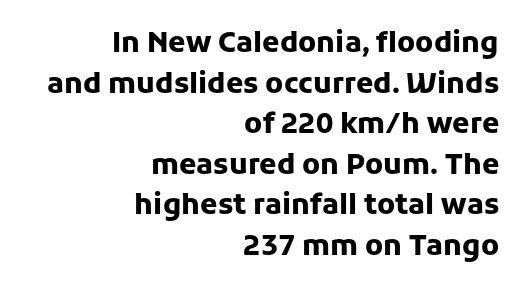
{"serif": "no", "italic": "no", "bold": "yes", "weight": "heavy", "width": "normal", "stroke_contrast": "low", "x_height": "medium", "monospaced": "no", "underline": "no", "align": "right", "line_spacing": "normal", "line_spacing_ratio": 1.45, "letter_spacing": "normal", "letter_spacing_em": 0.0, "glyph_px": 28}
